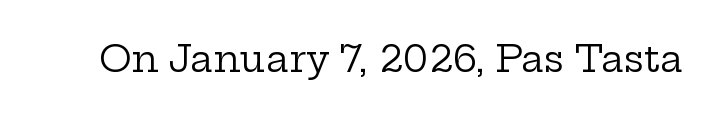
The image shows 37 px regular-weight, wide serif type, upright; set normal letter spacing, not underlined; low stroke contrast and a medium x-height.
